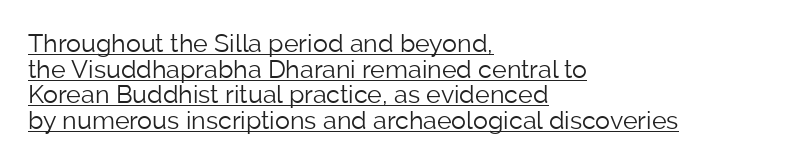
Do the letters lean? They stand straight. The passage is arranged the way most books set body copy — flush left. The characters are drawn with everyday or finer stroke widths. Glyph-to-glyph distance matches everyday printed text. Honestly, the underline is the first thing you notice here.
